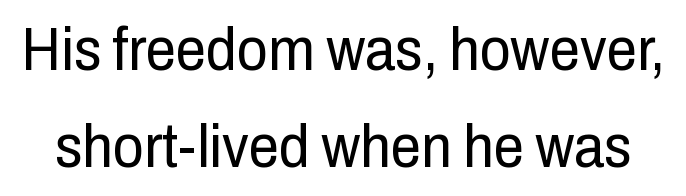
Q: Is the text bold? A: No.
Q: Is the text italic (slanted)? A: No, it is upright.
Q: Is the typeface a serif or a sans-serif typeface? A: Sans-serif.
Q: Is the text underlined? A: No.
Q: Is the spacing between letters normal or unusually wide? A: Normal.
Q: Is the spacing between lines tight, normal or loose? A: Normal.
Q: Width (condensed, normal, or wide)? A: Condensed.
Q: Stroke contrast? A: Low.
Q: x-height? A: Medium.
Q: Monospaced? A: No.
